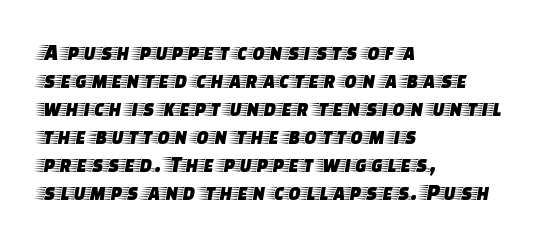
Q: Is the text italic (slanted)? A: Yes.
Q: Is the text underlined? A: No.
Q: How is the paragraph aligned? A: Left-aligned.
Q: Is the spacing between letters normal or unusually wide? A: Normal.
